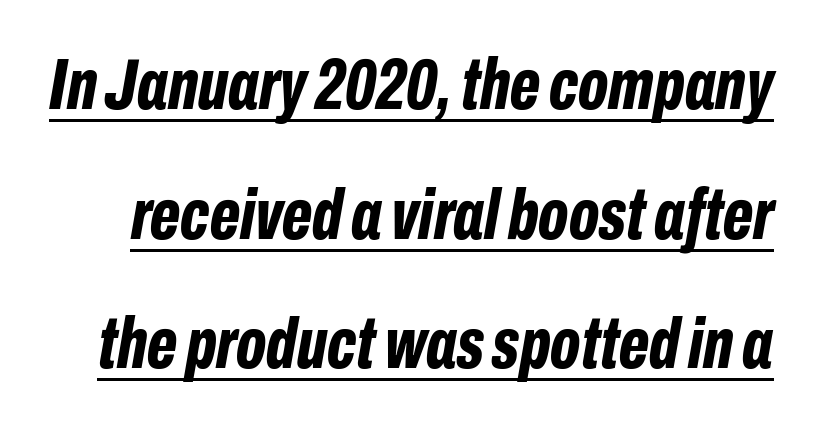
A typesetter would call this proportional, since set widths differ per character. The sample's only ornament is a line tracing under the words. Each glyph is drawn with heavy, bold strokes. An italicized treatment has been applied to the whole sample. This sample uses plain, unmodified letter spacing.
